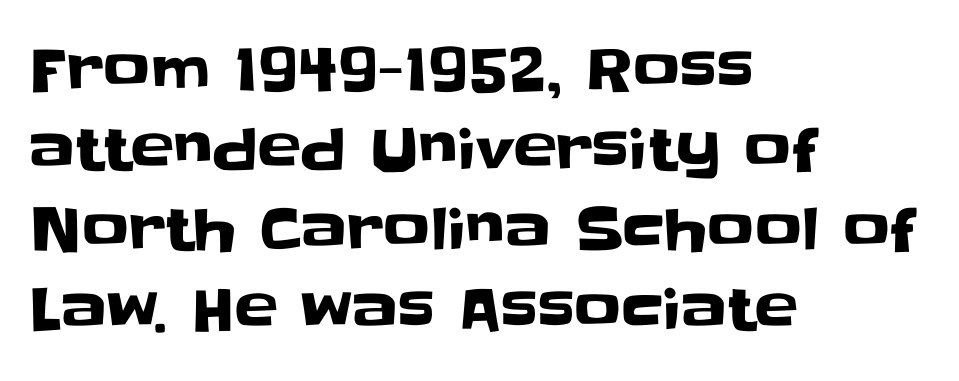
The image shows 58 px sans-serif type, upright; set left-aligned, normal line spacing (1.38x), normal letter spacing, not underlined; low stroke contrast and a large x-height.
